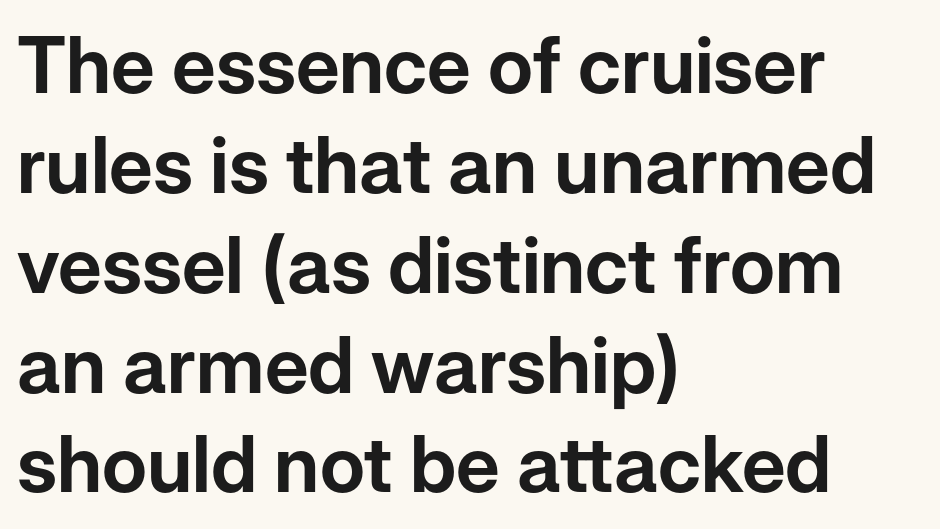
Q: Is the text italic (slanted)? A: No, it is upright.
Q: Is the typeface a serif or a sans-serif typeface? A: Sans-serif.
Q: Is the text underlined? A: No.
Q: How is the paragraph aligned? A: Left-aligned.
Q: Is the spacing between letters normal or unusually wide? A: Normal.
Q: Is the spacing between lines tight, normal or loose? A: Normal.
Q: Width (condensed, normal, or wide)? A: Normal.
Q: Stroke contrast? A: Low.
Q: x-height? A: Medium.
Q: Monospaced? A: No.
